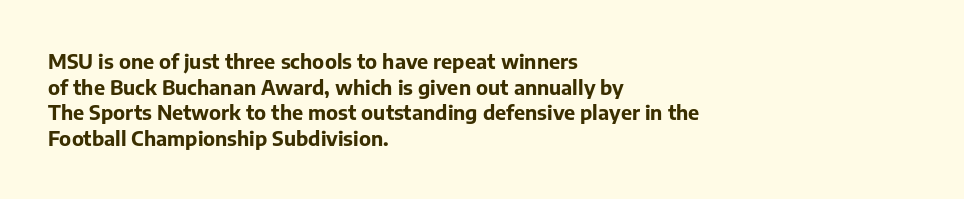
Q: Is the text bold? A: Yes.
Q: Is the text italic (slanted)? A: No, it is upright.
Q: Is the text underlined? A: No.
Q: How is the paragraph aligned? A: Left-aligned.
Q: Is the spacing between letters normal or unusually wide? A: Normal.
Q: Is the spacing between lines tight, normal or loose? A: Normal.
